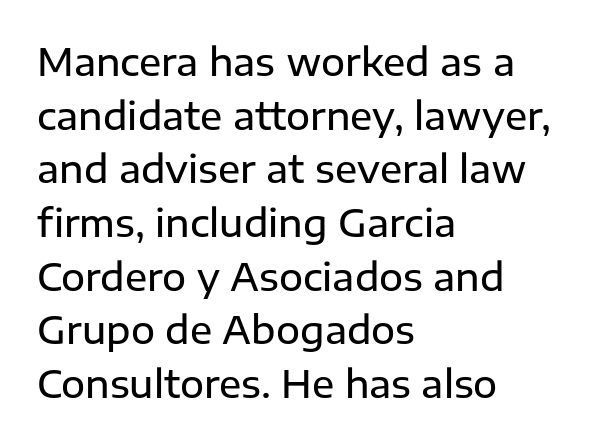
{"serif": "no", "italic": "no", "bold": "semi", "weight": "semibold", "width": "normal", "stroke_contrast": "low", "x_height": "medium", "monospaced": "no", "underline": "no", "align": "left", "line_spacing": "normal", "line_spacing_ratio": 1.45, "letter_spacing": "normal", "letter_spacing_em": 0.0, "glyph_px": 37}
